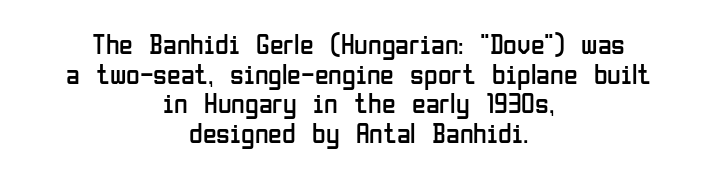
A roman cut, with each character standing at attention. The letterforms sit shoulder to shoulder at normal distance. Every row of glyphs is offset so its center matches the block's center. These lines are rendered in a variable-pitch font. Descenders are the only things crossing below the line.
